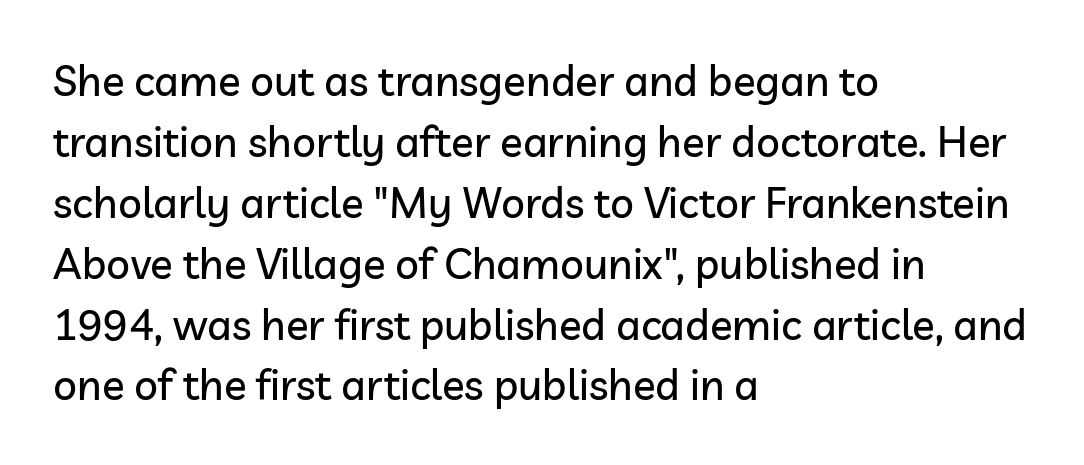
The image shows 42 px sans-serif type, upright; set left-aligned, normal line spacing (1.45x), normal letter spacing, not underlined; low stroke contrast and a medium x-height.
